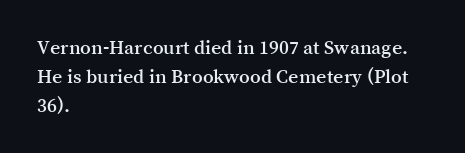
Q: Is the text italic (slanted)? A: No, it is upright.
Q: Is the text underlined? A: No.
Q: How is the paragraph aligned? A: Left-aligned.
Q: Is the spacing between letters normal or unusually wide? A: Normal.
Q: Is the spacing between lines tight, normal or loose? A: Normal.
